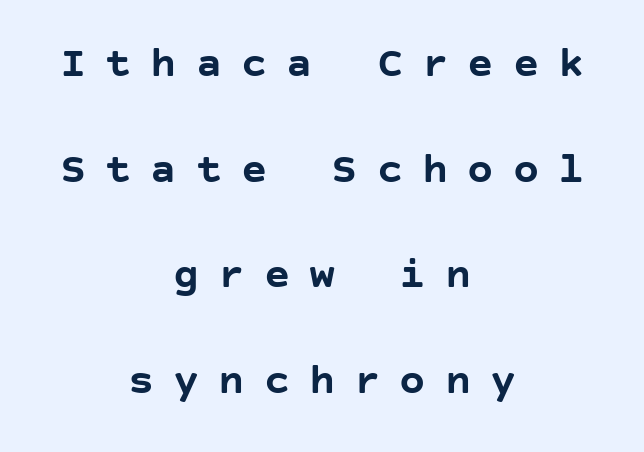
{"serif": "no", "italic": "no", "bold": "yes", "weight": "semibold", "width": "normal", "stroke_contrast": "low", "x_height": "large", "underline": "no", "align": "center", "line_spacing": "loose", "line_spacing_ratio": 2.4, "letter_spacing": "wide", "letter_spacing_em": 0.43, "glyph_px": 44}
